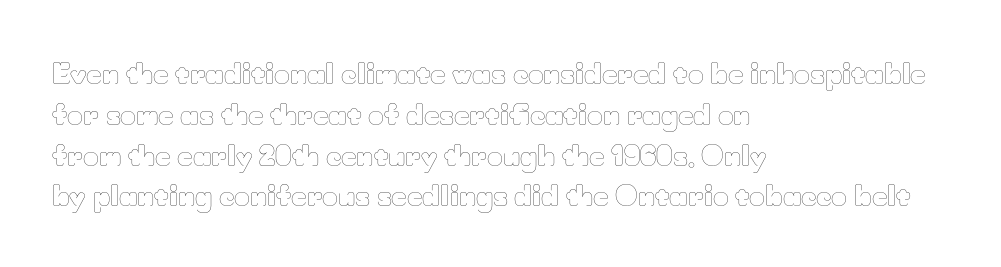
The image shows 27 px text type, upright; set left-aligned, normal line spacing (1.51x), normal letter spacing, not underlined.
